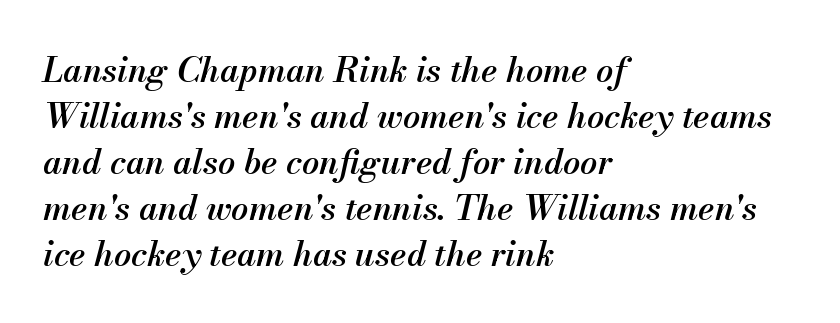
Compared with typical paragraphs, the rows here are spaced about the same. Slightly chunky letters — semibold, I'd say, not full bold. The compositor pushed each line to the left boundary. The letters sit at their default tracking, neither squeezed nor spread.
